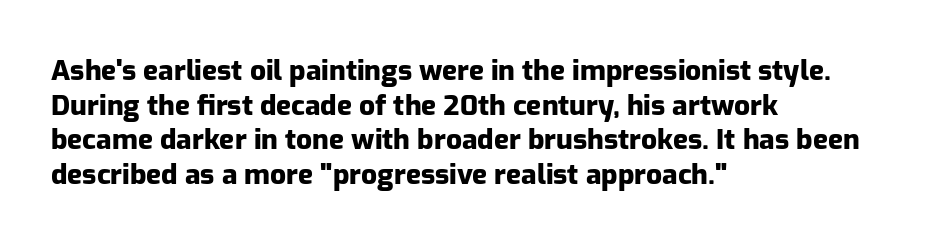
Q: Is the text bold? A: Yes.
Q: Is the text italic (slanted)? A: No, it is upright.
Q: Is the typeface a serif or a sans-serif typeface? A: Sans-serif.
Q: Is the text underlined? A: No.
Q: How is the paragraph aligned? A: Left-aligned.
Q: Is the spacing between letters normal or unusually wide? A: Normal.
Q: Width (condensed, normal, or wide)? A: Normal.
Q: Stroke contrast? A: Low.
Q: x-height? A: Medium.
Q: Monospaced? A: No.
